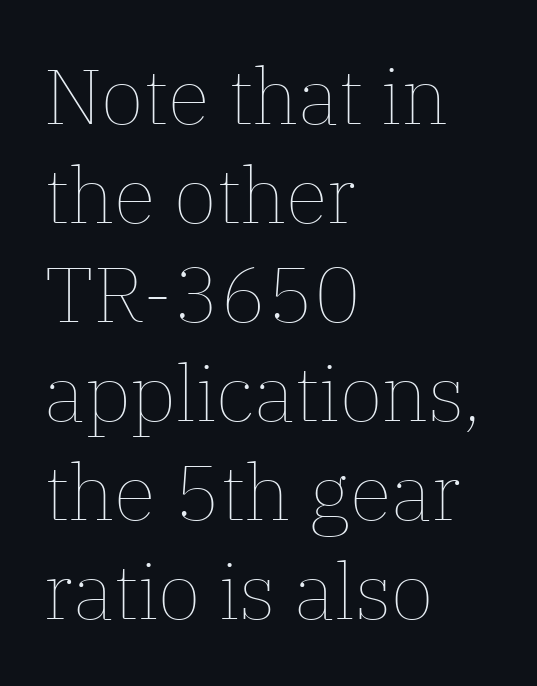
Q: Is the text bold? A: No.
Q: Is the text italic (slanted)? A: No, it is upright.
Q: Is the text underlined? A: No.
Q: How is the paragraph aligned? A: Left-aligned.
Q: Is the spacing between letters normal or unusually wide? A: Normal.
Q: Is the spacing between lines tight, normal or loose? A: Normal.
Q: Width (condensed, normal, or wide)? A: Normal.
Q: Stroke contrast? A: Low.
Q: x-height? A: Medium.
Q: Monospaced? A: No.
